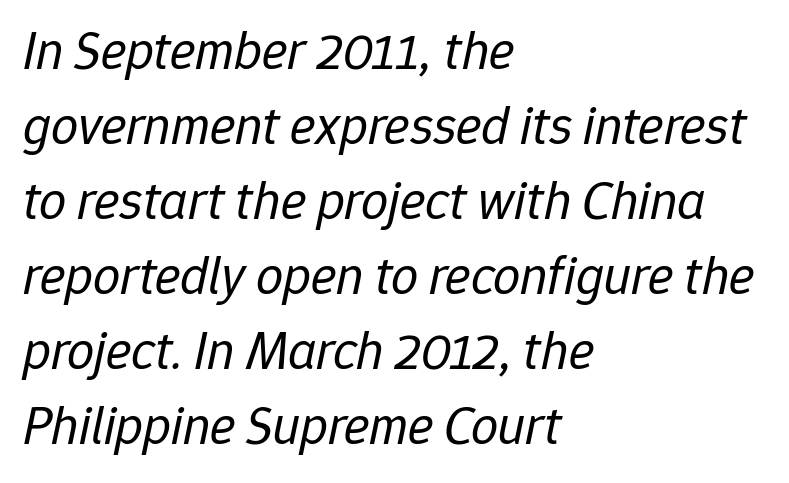
Rows of type keep a routine distance in the vertical direction. Tracking value appears to be zero — textbook default spacing. The ragged edge is on the right, which tells us the setting is flush left. The passage shown is typed in a proportional face where columns would drift. The foot of each line stays bare and open.
